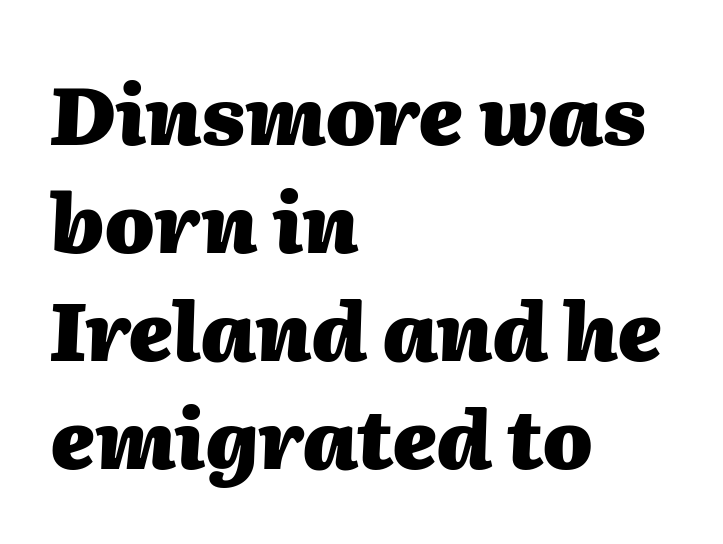
Q: Is the text bold? A: Yes.
Q: Is the text italic (slanted)? A: Yes, it leans right by about 2 degrees.
Q: Is the text underlined? A: No.
Q: How is the paragraph aligned? A: Left-aligned.
Q: Is the spacing between letters normal or unusually wide? A: Normal.
Q: Is the spacing between lines tight, normal or loose? A: Normal.
Q: Width (condensed, normal, or wide)? A: Normal.
Q: Stroke contrast? A: Medium.
Q: x-height? A: Medium.
Q: Monospaced? A: No.
